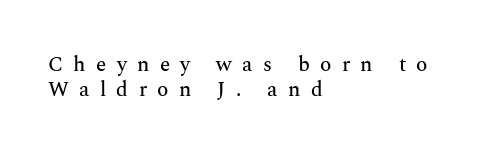
Q: Is the text italic (slanted)? A: No, it is upright.
Q: Is the text underlined? A: No.
Q: How is the paragraph aligned? A: Left-aligned.
Q: Is the spacing between letters normal or unusually wide? A: Unusually wide.
